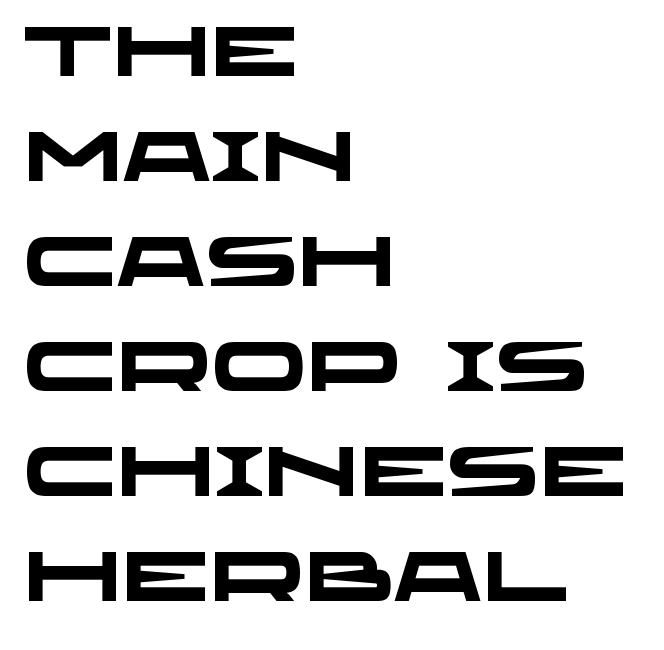
{"serif": "no", "bold": "yes", "weight": "heavy", "width": "wide", "stroke_contrast": "low", "x_height": "large", "monospaced": "no", "underline": "no", "align": "left", "line_spacing": "normal", "line_spacing_ratio": 1.5, "letter_spacing": "normal", "letter_spacing_em": 0.0, "glyph_px": 70}
